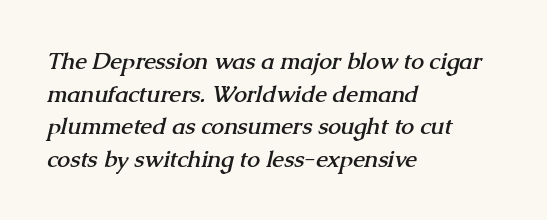
Q: Is the text bold? A: Yes.
Q: Is the text underlined? A: No.
Q: How is the paragraph aligned? A: Left-aligned.
Q: Is the spacing between letters normal or unusually wide? A: Normal.
Q: Is the spacing between lines tight, normal or loose? A: Normal.
